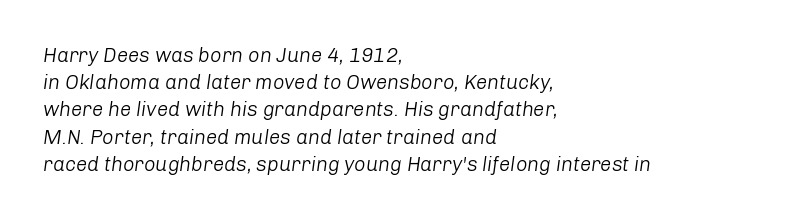
Italic? Definitely — the glyphs are oblique. Nobody touched the tracking dial on this one. Anything drawn beneath the words? Only blank space. A typesetter would call this leading conventional body-copy spacing. The cut favours lightness, reaching ordinary text weight at its darkest. These lines stack with their left ends in a neat column.
